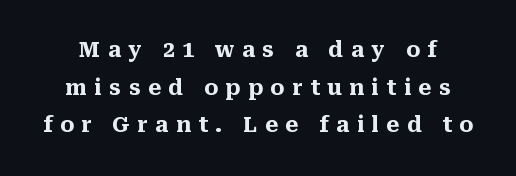
Weight: bold. Unmarked baselines from the first word to the last. What stands out about the letter spacing? Its width — letters are far apart. Designer's note — italics off, roman on.
